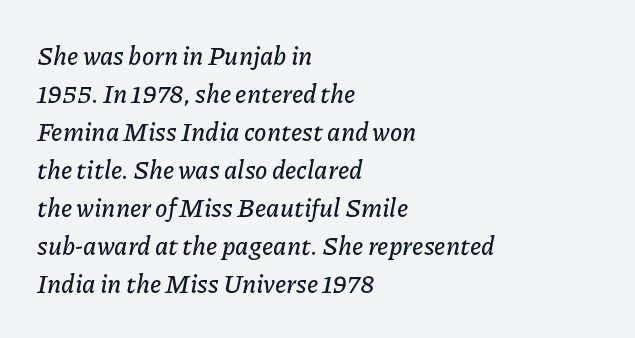
The image shows 25 px text type, italic (leaning right); set left-aligned, normal line spacing (1.52x), normal letter spacing, not underlined.
